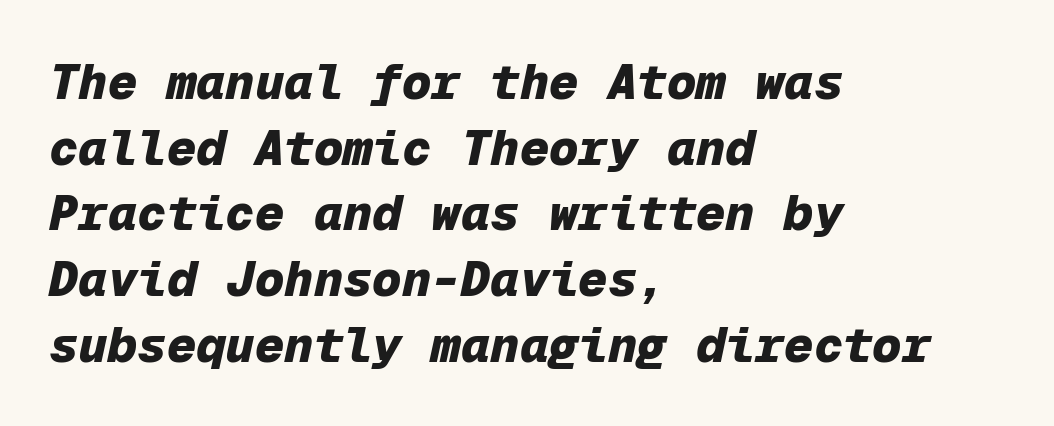
Q: Is the text bold? A: Yes.
Q: Is the text italic (slanted)? A: Yes, it leans right by about 12 degrees.
Q: Is the text underlined? A: No.
Q: How is the paragraph aligned? A: Left-aligned.
Q: Is the spacing between letters normal or unusually wide? A: Normal.
Q: Is the spacing between lines tight, normal or loose? A: Normal.
Q: Width (condensed, normal, or wide)? A: Normal.
Q: Stroke contrast? A: Low.
Q: x-height? A: Medium.
Q: Monospaced? A: Yes.
